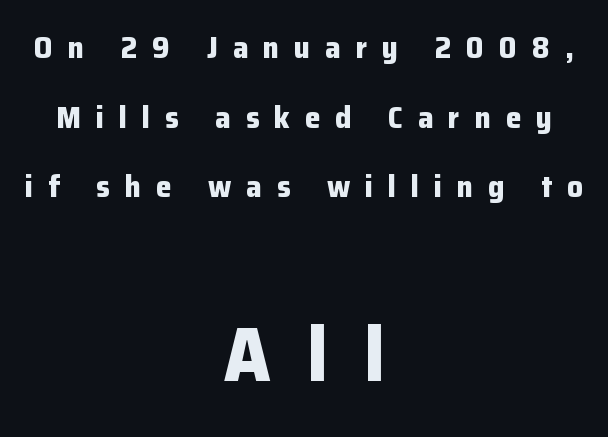
{"serif": "no", "italic": "no", "bold": "yes", "weight": "bold", "width": "normal", "stroke_contrast": "low", "x_height": "medium", "monospaced": "no", "underline": "no", "align": "center", "line_spacing": "loose", "line_spacing_ratio": 2.25, "letter_spacing": "wide", "letter_spacing_em": 0.48, "larger_block": "second", "size_ratio": 2.48, "glyph_px": 77}
